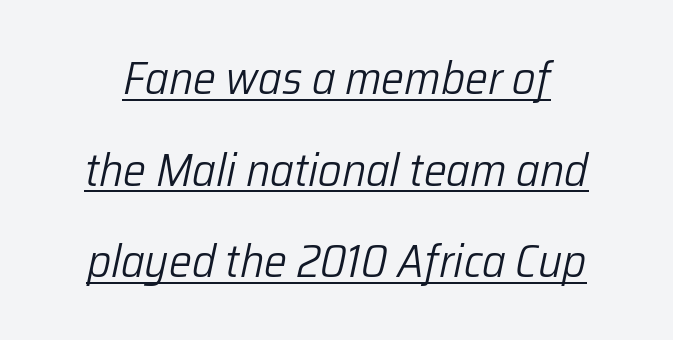
Q: Is the text bold? A: No.
Q: Is the text italic (slanted)? A: Yes, it leans right by about 12 degrees.
Q: Is the text underlined? A: Yes.
Q: How is the paragraph aligned? A: Centered.
Q: Is the spacing between letters normal or unusually wide? A: Normal.
Q: Is the spacing between lines tight, normal or loose? A: Loose.
Q: Width (condensed, normal, or wide)? A: Normal.
Q: Stroke contrast? A: Low.
Q: x-height? A: Medium.
Q: Monospaced? A: No.
